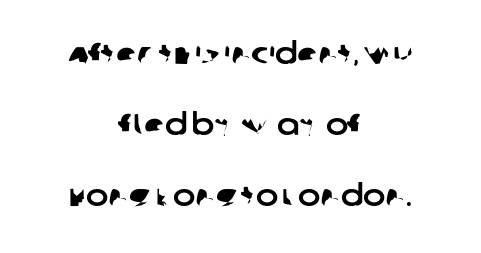
Q: Is the typeface a serif or a sans-serif typeface? A: Sans-serif.
Q: Is the text underlined? A: No.
Q: How is the paragraph aligned? A: Centered.
Q: Is the spacing between letters normal or unusually wide? A: Normal.
Q: Is the spacing between lines tight, normal or loose? A: Loose.
Q: Width (condensed, normal, or wide)? A: Normal.
Q: Stroke contrast? A: Low.
Q: x-height? A: Large.
Q: Monospaced? A: No.
